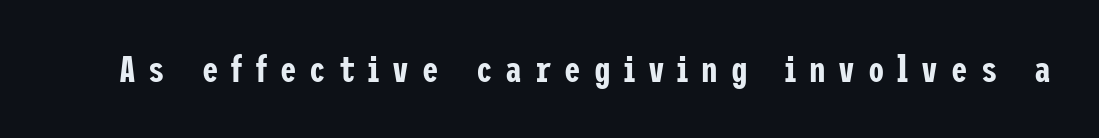
Q: Is the text italic (slanted)? A: No, it is upright.
Q: Is the typeface a serif or a sans-serif typeface? A: Sans-serif.
Q: Is the text underlined? A: No.
Q: Is the spacing between letters normal or unusually wide? A: Unusually wide.
Q: Width (condensed, normal, or wide)? A: Condensed.
Q: Stroke contrast? A: Low.
Q: x-height? A: Medium.
